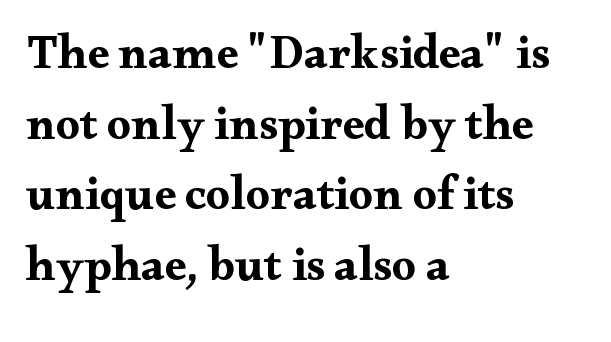
The rendering uses natural spacing where letterforms have individual widths. Horizontal alignment here is leftward, the default for most running prose. The passage shown is typeset with a serif family. Summary of weight: heavy, a full bold. Caption: standard tracking, unaltered. The area under the type is left untouched.
